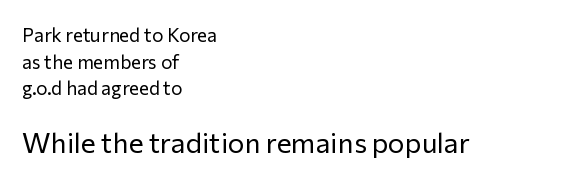
The image shows 28 px regular-weight sans-serif type, upright; set left-aligned, normal line spacing (1.4x), normal letter spacing, not underlined; the second (bottom) block is 1.47x larger; low stroke contrast and a medium x-height.
